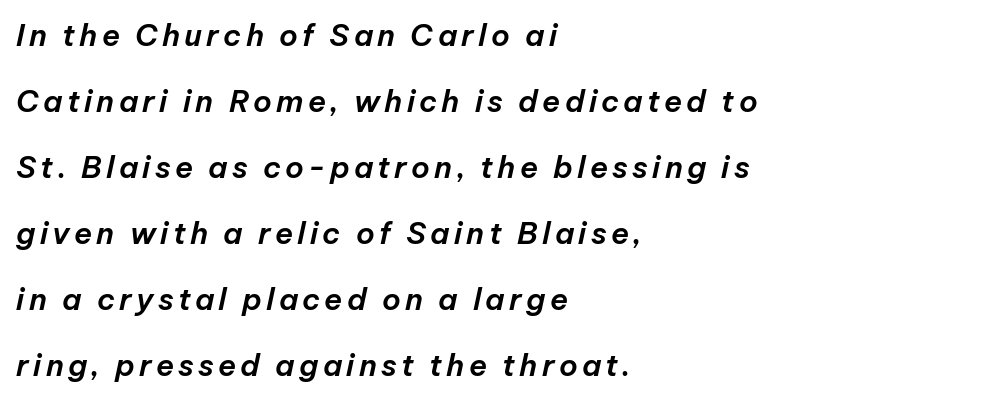
The image shows 30 px text type, italic (leaning right); set left-aligned, loose line spacing (2.2x), not underlined; low stroke contrast and a medium x-height.
